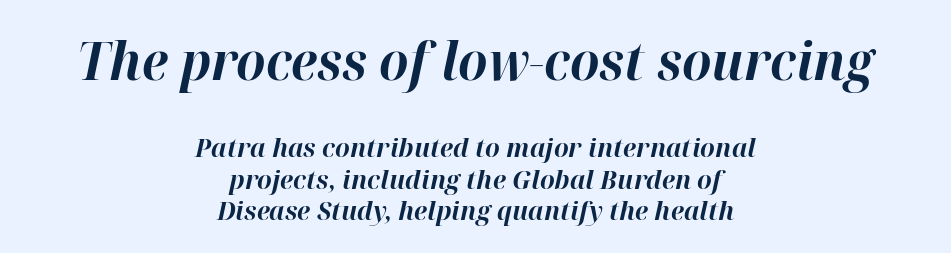
Q: Is the text bold? A: Yes.
Q: Is the text italic (slanted)? A: Yes, it leans right by about 12 degrees.
Q: Is the text underlined? A: No.
Q: How is the paragraph aligned? A: Centered.
Q: Is the spacing between letters normal or unusually wide? A: Normal.
Q: Which block of text is set in a larger size, the first (top) or the second (bottom)? A: The first (top) one.
Q: Width (condensed, normal, or wide)? A: Normal.
Q: Stroke contrast? A: High.
Q: x-height? A: Medium.
Q: Monospaced? A: No.
